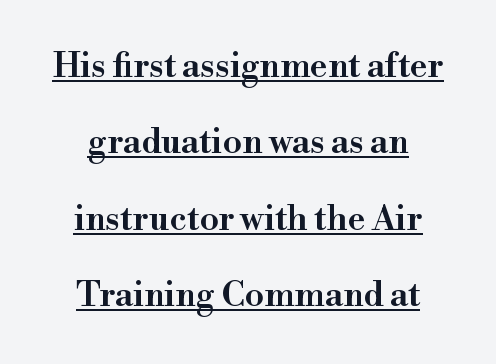
The image shows 34 px semibold serif type, upright; set centered, loose line spacing (2.25x), normal letter spacing, underlined; high stroke contrast and a small x-height.
